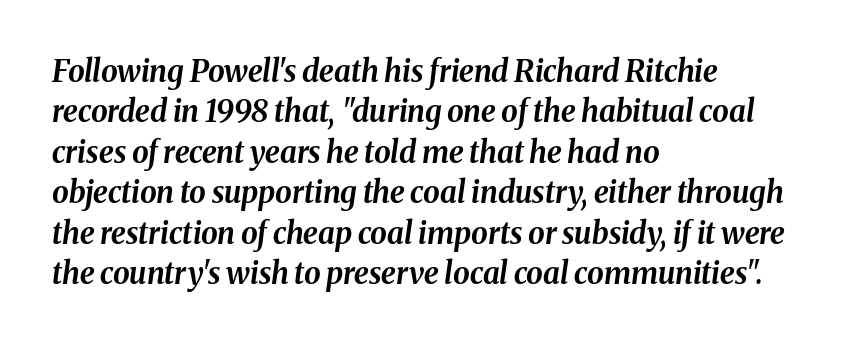
The image shows 30 px bold type, italic (leaning right); set left-aligned, normal line spacing (1.35x), normal letter spacing, not underlined; medium stroke contrast and a medium x-height.
